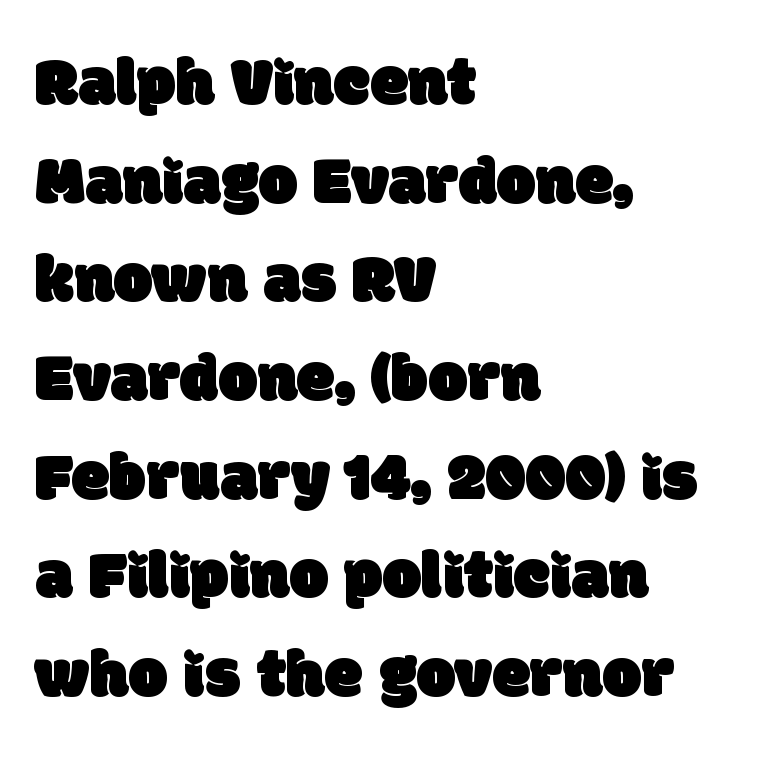
Think of a printed novel: that variable character pitch is what you see here. Is the block centered? No — it sits flush against the left margin. Serifs: no, the terminals of the letterforms are clean. Caption: standard tracking, unaltered. The words here are not underlined.
